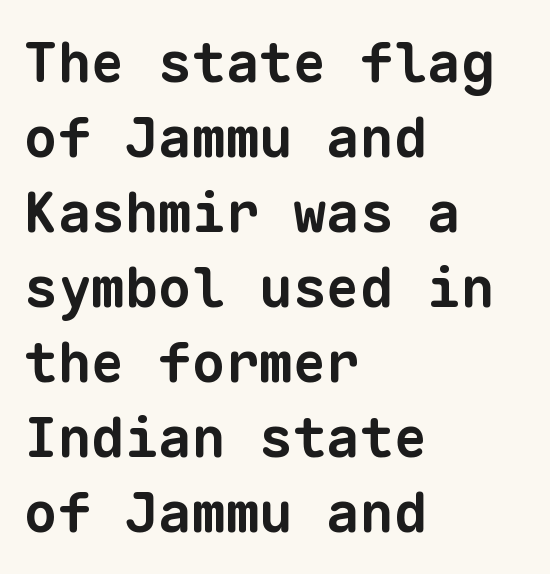
The image shows 56 px bold sans-serif type, monospaced; set left-aligned, normal line spacing (1.34x), normal letter spacing, not underlined; low stroke contrast and a medium x-height.
